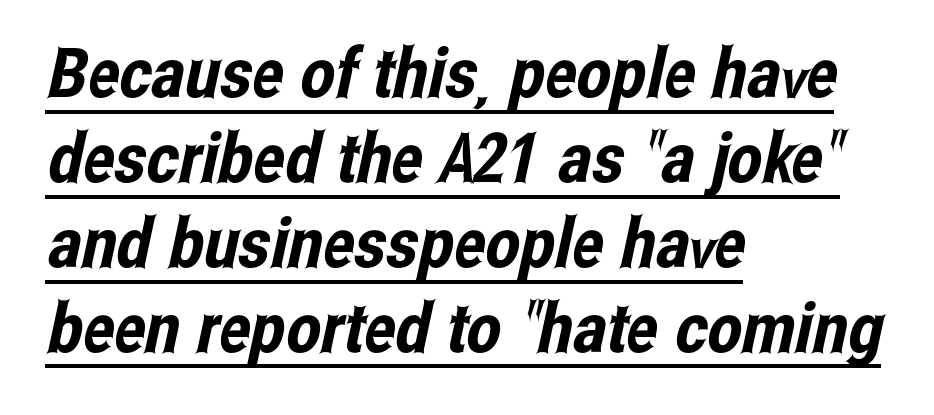
{"serif": "no", "width": "condensed", "stroke_contrast": "low", "x_height": "medium", "monospaced": "no", "underline": "yes", "align": "left", "line_spacing_ratio": 1.23, "letter_spacing": "normal", "letter_spacing_em": 0.0, "glyph_px": 69}
